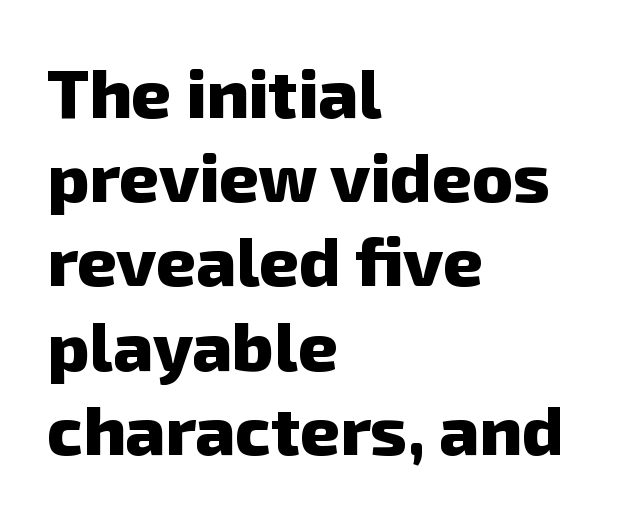
Q: Is the text bold? A: Yes.
Q: Is the typeface a serif or a sans-serif typeface? A: Sans-serif.
Q: Is the text underlined? A: No.
Q: How is the paragraph aligned? A: Left-aligned.
Q: Is the spacing between letters normal or unusually wide? A: Normal.
Q: Width (condensed, normal, or wide)? A: Normal.
Q: Stroke contrast? A: Low.
Q: x-height? A: Medium.
Q: Monospaced? A: No.
